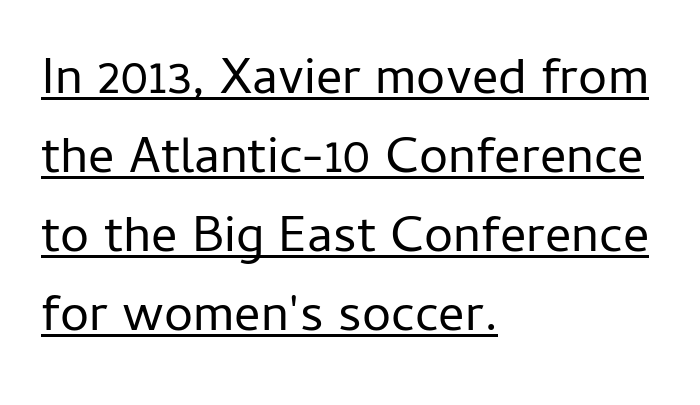
The image shows 52 px regular-weight sans-serif type, upright; set left-aligned, normal line spacing (1.52x), normal letter spacing, underlined; low stroke contrast and a medium x-height.
